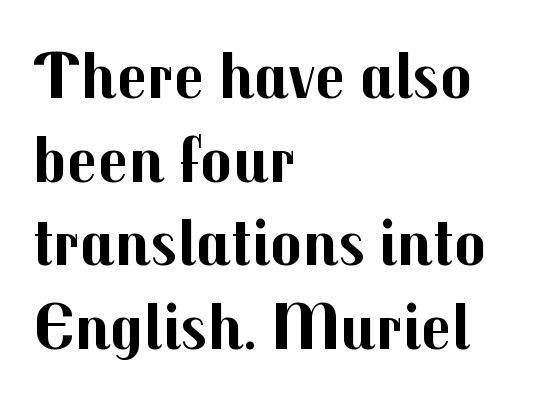
Q: Is the text bold? A: Yes.
Q: Is the text italic (slanted)? A: No, it is upright.
Q: Is the typeface a serif or a sans-serif typeface? A: Sans-serif.
Q: Is the text underlined? A: No.
Q: How is the paragraph aligned? A: Left-aligned.
Q: Is the spacing between letters normal or unusually wide? A: Normal.
Q: Is the spacing between lines tight, normal or loose? A: Normal.
Q: Width (condensed, normal, or wide)? A: Normal.
Q: Stroke contrast? A: Medium.
Q: x-height? A: Medium.
Q: Monospaced? A: No.
